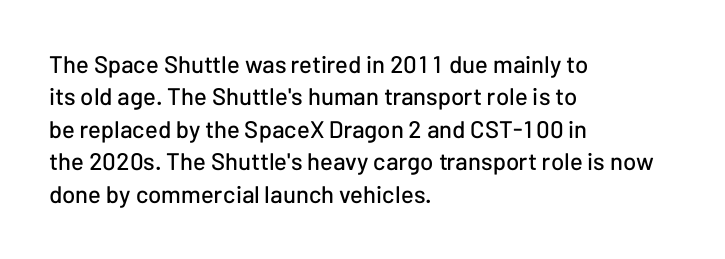
Glyph-to-glyph distance matches everyday printed text. Teacher's note: observe the even left margin — that is flush-left alignment. Type without underlining. This sample keeps an unexceptional amount of space between lines. This is roman type, the default non-slanted kind.
